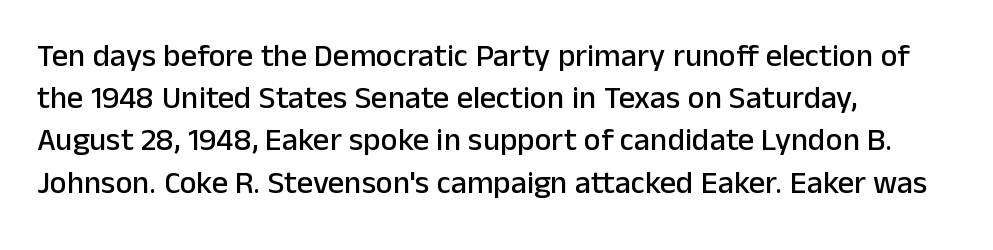
Q: Is the text italic (slanted)? A: No, it is upright.
Q: Is the typeface a serif or a sans-serif typeface? A: Sans-serif.
Q: Is the text underlined? A: No.
Q: How is the paragraph aligned? A: Left-aligned.
Q: Is the spacing between letters normal or unusually wide? A: Normal.
Q: Is the spacing between lines tight, normal or loose? A: Normal.
Q: Width (condensed, normal, or wide)? A: Normal.
Q: Stroke contrast? A: Low.
Q: x-height? A: Medium.
Q: Monospaced? A: No.
